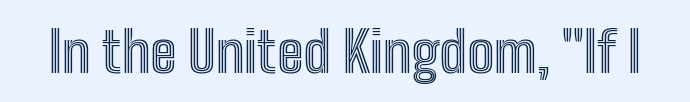
{"italic": "no", "width": "condensed", "x_height": "medium", "monospaced": "no", "underline": "no", "letter_spacing": "normal", "letter_spacing_em": 0.0, "glyph_px": 56}
